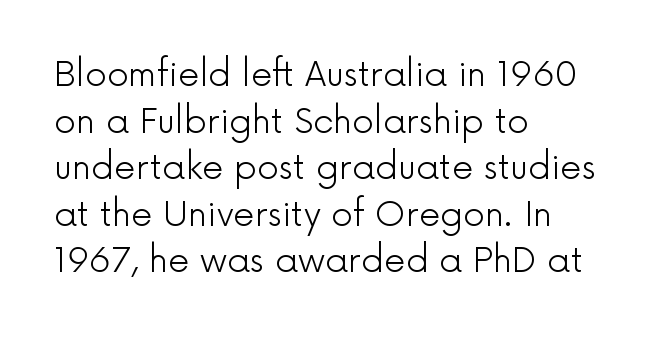
{"serif": "no", "italic": "no", "bold": "no", "weight": "light", "width": "normal", "x_height": "medium", "monospaced": "no", "underline": "no", "align": "left", "line_spacing": "normal", "line_spacing_ratio": 1.37, "letter_spacing": "normal", "letter_spacing_em": 0.0, "glyph_px": 34}
